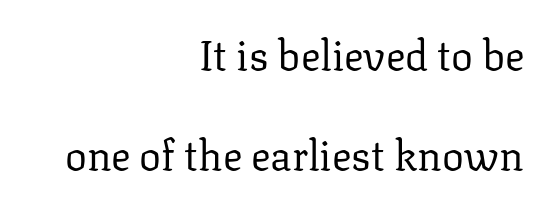
Q: Is the text bold? A: No.
Q: Is the text italic (slanted)? A: No, it is upright.
Q: Is the typeface a serif or a sans-serif typeface? A: Serif.
Q: Is the text underlined? A: No.
Q: How is the paragraph aligned? A: Right-aligned.
Q: Is the spacing between letters normal or unusually wide? A: Normal.
Q: Is the spacing between lines tight, normal or loose? A: Loose.
Q: Width (condensed, normal, or wide)? A: Normal.
Q: Stroke contrast? A: Low.
Q: x-height? A: Medium.
Q: Monospaced? A: No.
